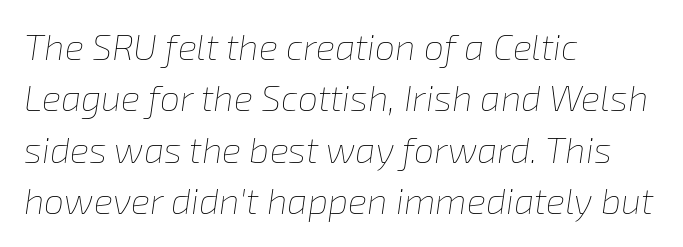
{"italic": "yes", "lean": "right", "slant_degrees": 8, "bold": "no", "weight": "thin", "width": "normal", "stroke_contrast": "low", "x_height": "medium", "monospaced": "no", "underline": "no", "align": "left", "line_spacing": "normal", "line_spacing_ratio": 1.43, "letter_spacing": "normal", "letter_spacing_em": 0.0, "glyph_px": 36}
